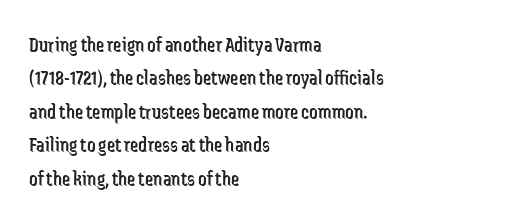
{"italic": "no", "bold": "no", "underline": "no", "align": "left", "line_spacing": "normal", "line_spacing_ratio": 1.59, "letter_spacing": "normal", "letter_spacing_em": 0.0, "glyph_px": 21}
